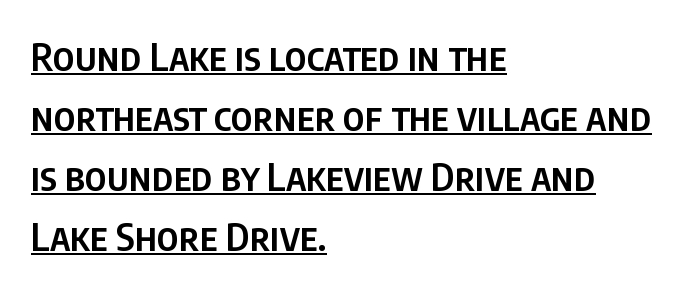
The passage shown is typed in a proportional face where columns would drift. The tracking reads as untouched default to a designer's eye. Does the type have serifs? No, each stem ends abruptly. A semibold gives these letters moderate extra thickness, short of bold. The words here are underlined. Does the copy run flush right? No — it runs flush left.
